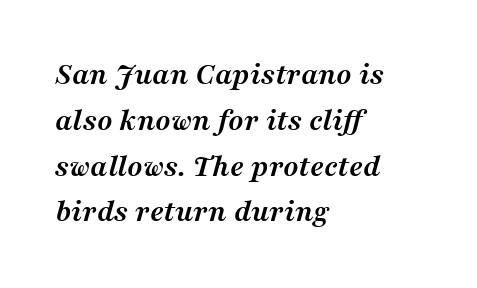
{"serif": "yes", "italic": "yes", "lean": "right", "slant_degrees": 16, "bold": "yes", "weight": "semibold", "width": "normal", "stroke_contrast": "medium", "x_height": "medium", "monospaced": "no", "underline": "no", "align": "left", "line_spacing": "normal", "line_spacing_ratio": 1.43, "letter_spacing": "normal", "letter_spacing_em": 0.0, "glyph_px": 32}
